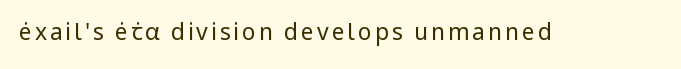
The image shows 23 px text type, upright; set not underlined.
